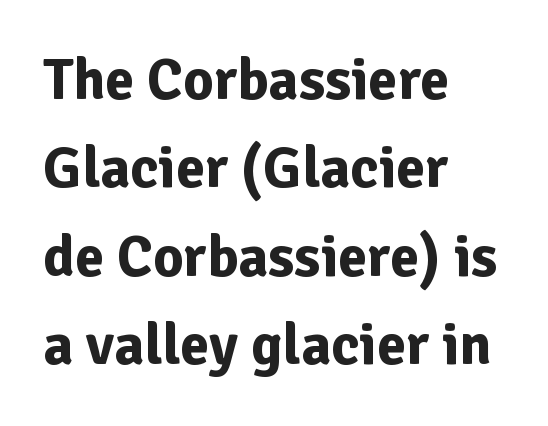
{"serif": "no", "italic": "no", "bold": "yes", "weight": "bold", "width": "normal", "stroke_contrast": "low", "x_height": "medium", "monospaced": "no", "underline": "no", "align": "left", "line_spacing": "normal", "line_spacing_ratio": 1.5, "letter_spacing": "normal", "letter_spacing_em": 0.0, "glyph_px": 59}
